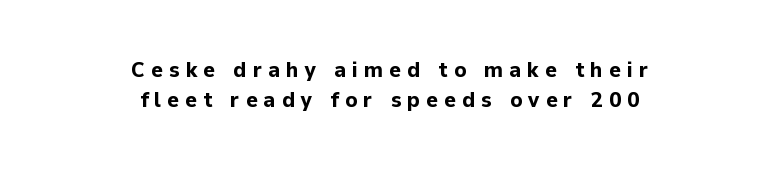
The image shows 22 px bold type, upright; set centered, normal line spacing (1.37x), unusually wide letter spacing (+0.28 em), not underlined.
